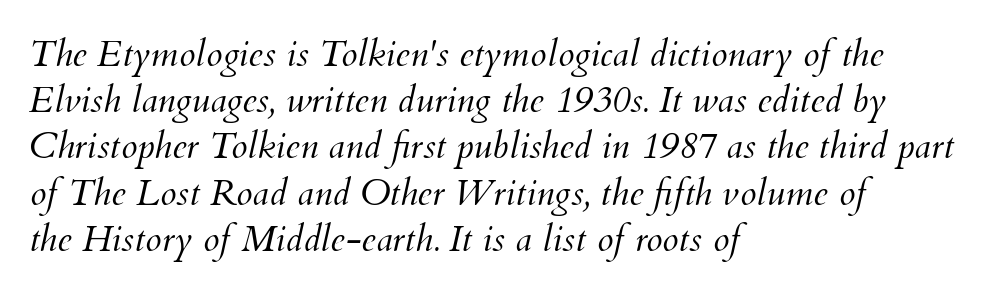
The image shows 37 px light type, italic (leaning right); set left-aligned, normal line spacing (1.25x), normal letter spacing, not underlined; medium stroke contrast and a small x-height.
